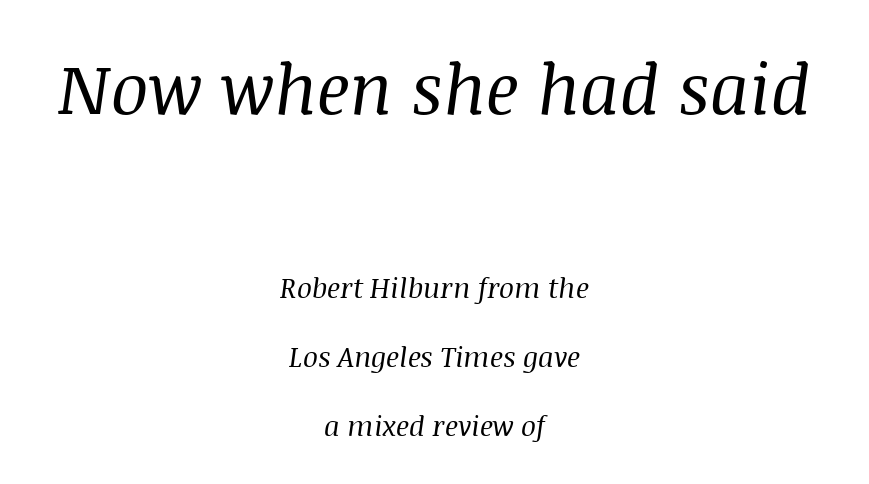
Every character sits at an angle, as italics do. The face used here is proportionally spaced, like ordinary book or web type. You could fit nearly another row in the gap between these rows. Letters rest on an invisible, unmarked baseline. The designer went with a serif here, giving each stem small feet. Both edges are ragged and mirror each other, which tells us the setting is centered.
